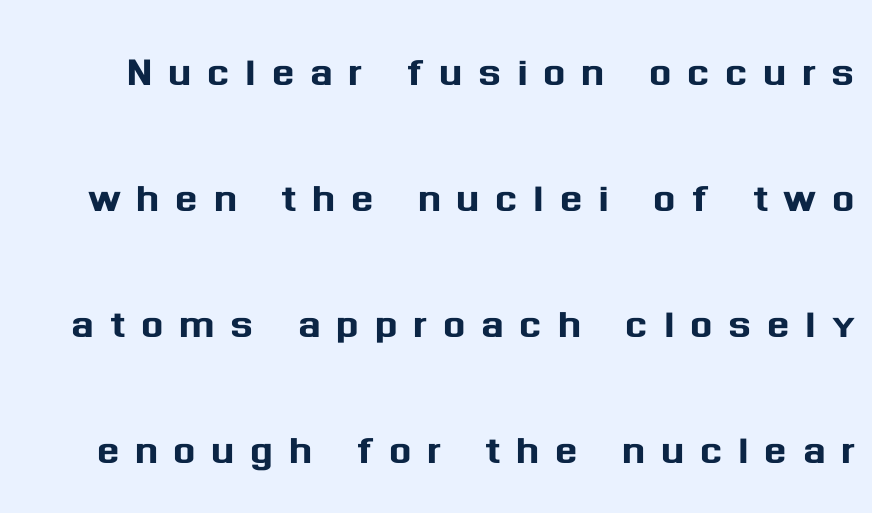
The image shows 53 px sans-serif type, upright; set loose line spacing (2.38x), unusually wide letter spacing (+0.29 em), not underlined; medium stroke contrast and a medium x-height.
